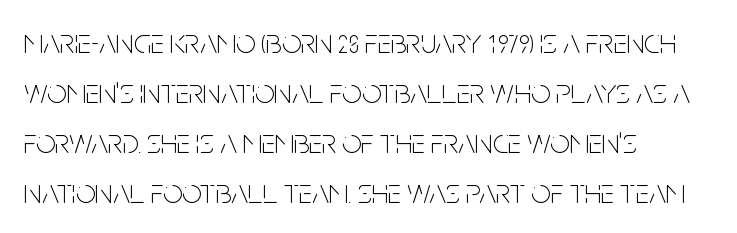
{"serif": "no", "italic": "no", "bold": "no", "weight": "thin", "width": "condensed", "stroke_contrast": "low", "x_height": "large", "monospaced": "no", "underline": "no", "align": "left", "line_spacing": "normal", "line_spacing_ratio": 1.47, "letter_spacing": "normal", "letter_spacing_em": 0.0, "glyph_px": 34}
